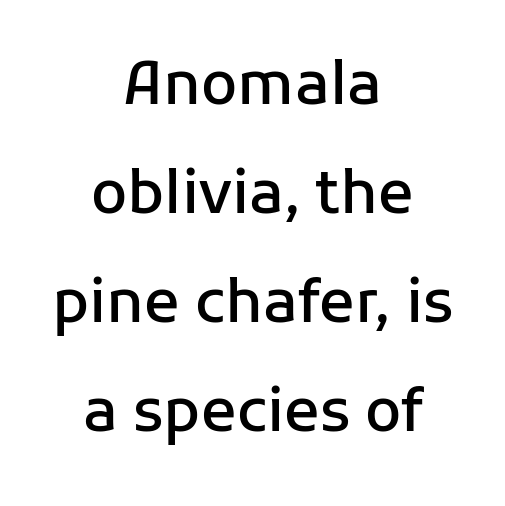
Q: Is the text bold? A: Semi-bold.
Q: Is the text italic (slanted)? A: No, it is upright.
Q: Is the typeface a serif or a sans-serif typeface? A: Sans-serif.
Q: Is the text underlined? A: No.
Q: How is the paragraph aligned? A: Centered.
Q: Is the spacing between letters normal or unusually wide? A: Normal.
Q: Width (condensed, normal, or wide)? A: Normal.
Q: Stroke contrast? A: Low.
Q: x-height? A: Medium.
Q: Monospaced? A: No.
